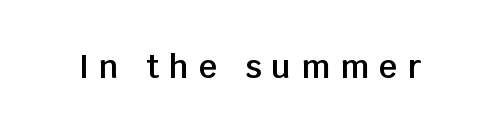
{"serif": "no", "italic": "no", "bold": "semi", "weight": "semibold", "width": "normal", "stroke_contrast": "low", "x_height": "large", "monospaced": "no", "underline": "no", "letter_spacing": "wide", "letter_spacing_em": 0.31, "glyph_px": 32}
